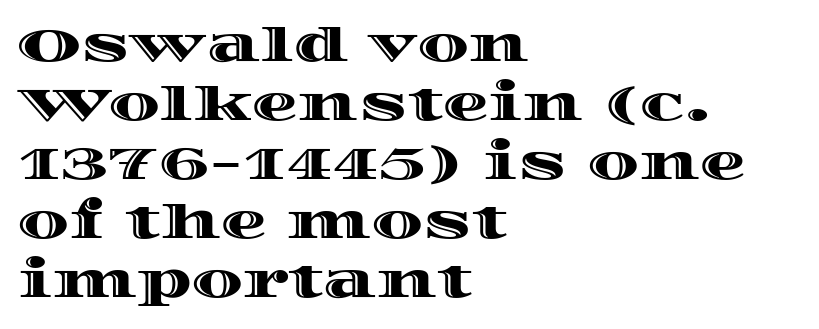
{"italic": "no", "width": "wide", "x_height": "large", "monospaced": "no", "underline": "no", "align": "left", "line_spacing": "normal", "line_spacing_ratio": 1.28, "letter_spacing": "normal", "letter_spacing_em": 0.0, "glyph_px": 46}
